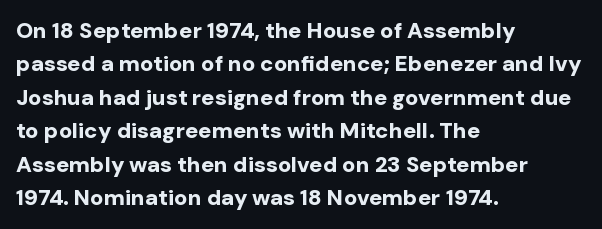
{"italic": "no", "bold": "yes", "underline": "no", "align": "left", "line_spacing": "normal", "line_spacing_ratio": 1.52, "letter_spacing": "normal", "letter_spacing_em": 0.0, "glyph_px": 22}
